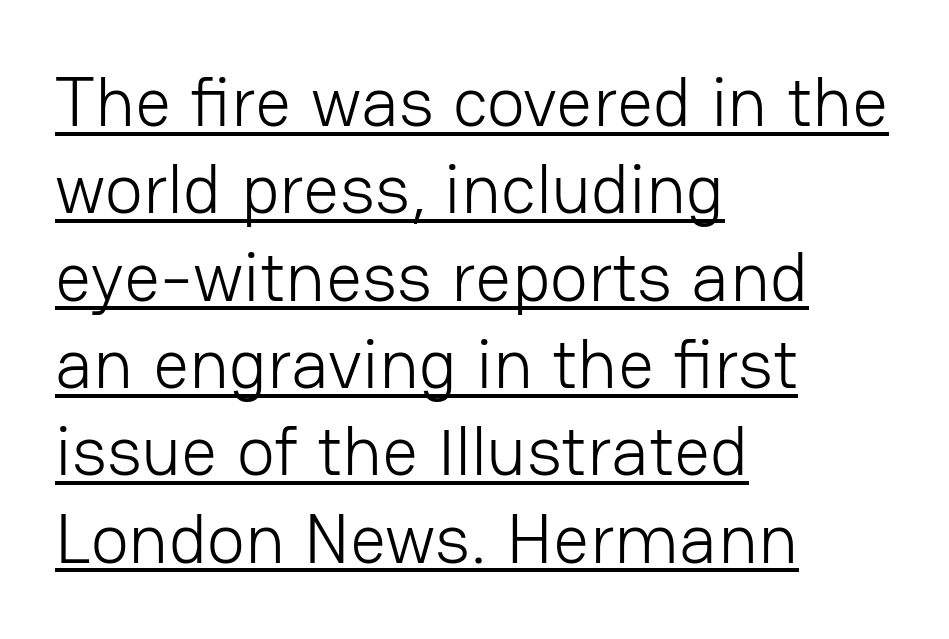
Q: Is the text bold? A: No.
Q: Is the text italic (slanted)? A: No, it is upright.
Q: Is the typeface a serif or a sans-serif typeface? A: Sans-serif.
Q: Is the text underlined? A: Yes.
Q: How is the paragraph aligned? A: Left-aligned.
Q: Is the spacing between letters normal or unusually wide? A: Normal.
Q: Width (condensed, normal, or wide)? A: Normal.
Q: Stroke contrast? A: Low.
Q: x-height? A: Medium.
Q: Monospaced? A: No.
